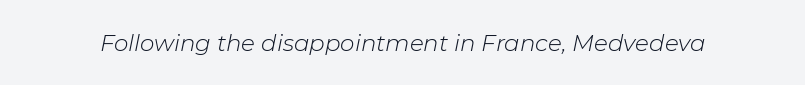
The strokes carry an ordinary text weight at most. Has an underline been added? It has not. Tracking here is standard; glyphs follow each other at the usual distance. Posture: slanted.
